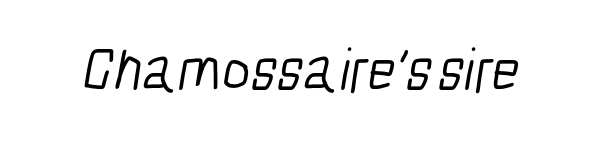
{"serif": "no", "bold": "no", "weight": "light", "width": "condensed", "stroke_contrast": "low", "x_height": "medium", "monospaced": "no", "underline": "no", "letter_spacing": "normal", "letter_spacing_em": 0.0, "glyph_px": 60}
